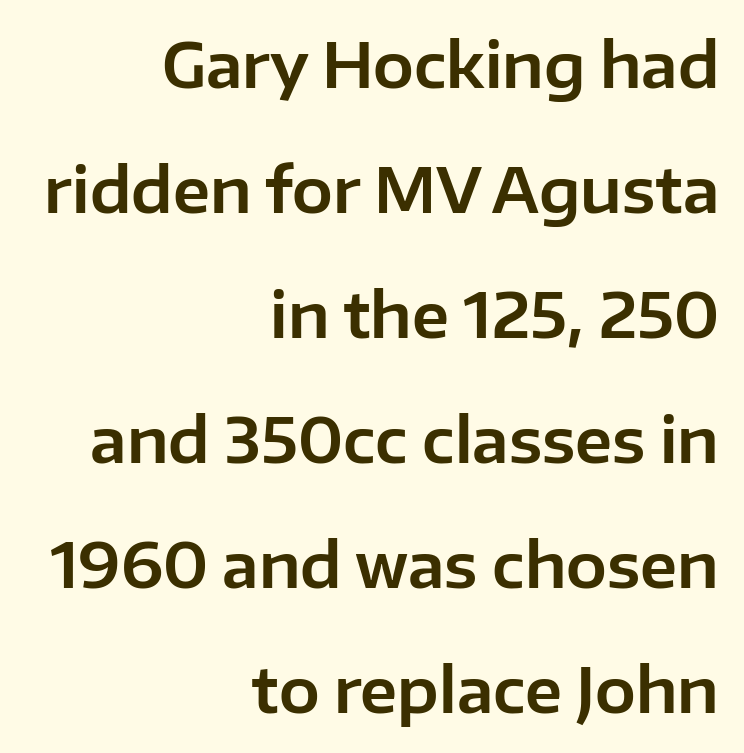
The string is rendered with underlining switched off. The passage is arranged like a letterhead date or caption credit — flush right. Leading: increased. Notice how the stems are strictly vertical — no italics here. The face used here is proportionally spaced, like ordinary book or web type. The glyphs in this specimen are sans serif.
